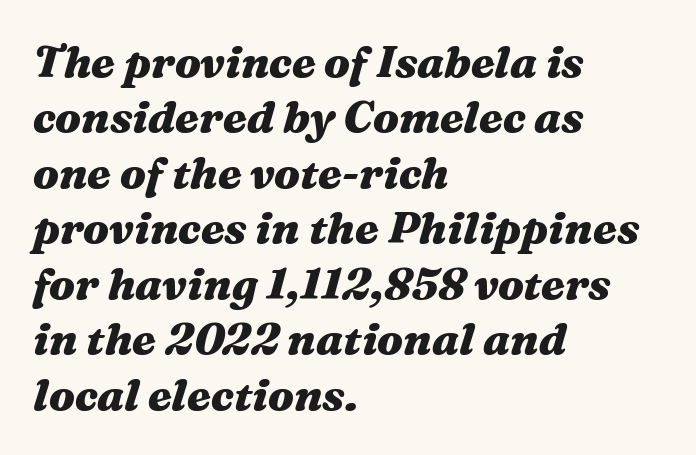
{"italic": "yes", "lean": "right", "slant_degrees": 16, "bold": "yes", "weight": "heavy", "width": "wide", "stroke_contrast": "medium", "x_height": "medium", "monospaced": "no", "underline": "no", "align": "left", "line_spacing": "normal", "line_spacing_ratio": 1.26, "letter_spacing": "normal", "letter_spacing_em": 0.0, "glyph_px": 44}
